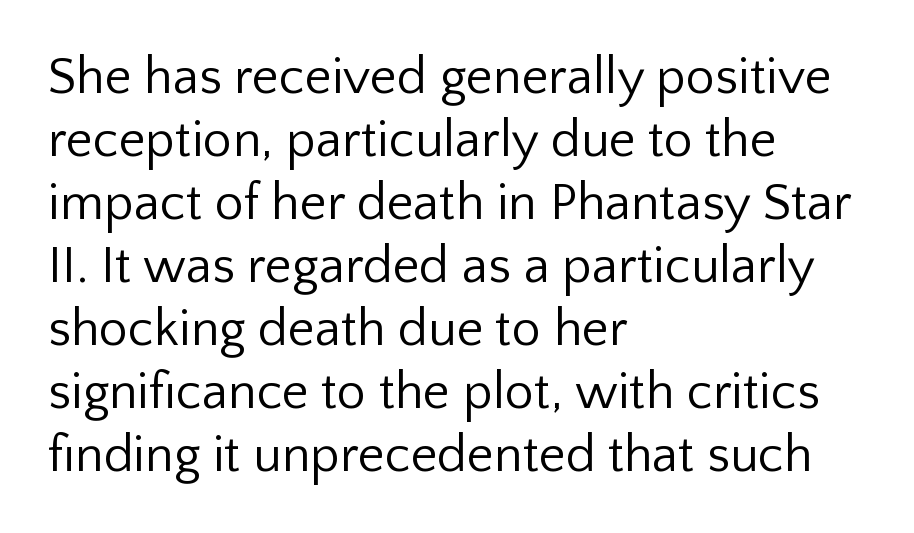
The image shows 52 px regular-weight sans-serif type, upright; set left-aligned, line spacing 1.21x, normal letter spacing, not underlined; low stroke contrast and a medium x-height.
